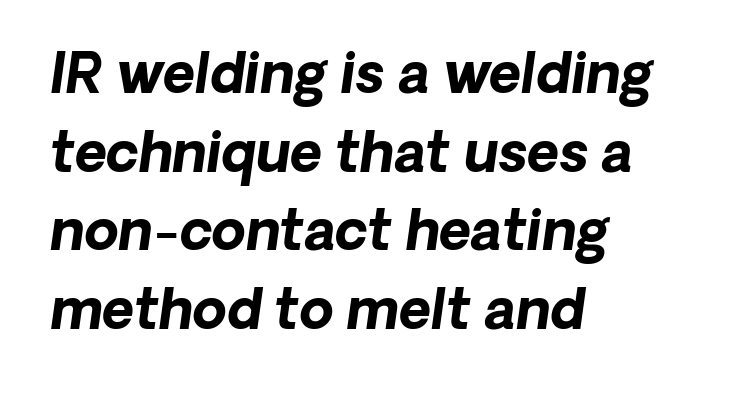
{"serif": "no", "bold": "yes", "weight": "bold", "width": "normal", "stroke_contrast": "low", "x_height": "medium", "monospaced": "no", "underline": "no", "align": "left", "line_spacing": "normal", "line_spacing_ratio": 1.43, "letter_spacing": "normal", "letter_spacing_em": 0.0, "glyph_px": 55}
